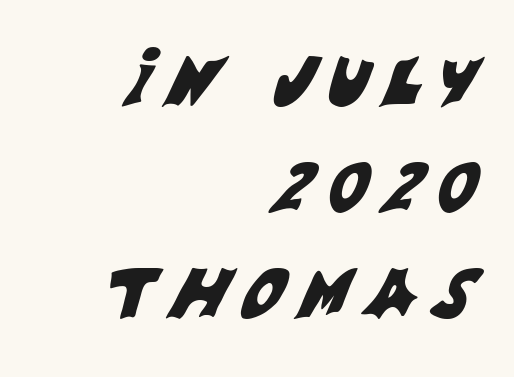
{"serif": "no", "width": "normal", "stroke_contrast": "medium", "x_height": "large", "monospaced": "no", "underline": "no", "align": "right", "line_spacing": "normal", "line_spacing_ratio": 1.56, "letter_spacing": "wide", "letter_spacing_em": 0.22, "glyph_px": 68}
